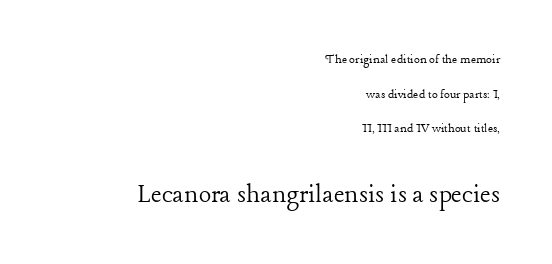
The image shows 29 px light serif type, upright; set right-aligned, loose line spacing (2.47x), normal letter spacing, not underlined; the second (bottom) block is 2.07x larger; low stroke contrast and a medium x-height.
